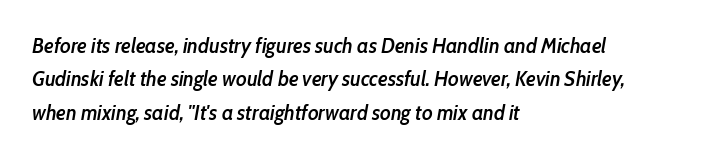
Q: Is the text bold? A: Semi-bold.
Q: Is the text italic (slanted)? A: Yes, it leans right by about 10 degrees.
Q: Is the text underlined? A: No.
Q: How is the paragraph aligned? A: Left-aligned.
Q: Is the spacing between letters normal or unusually wide? A: Normal.
Q: Is the spacing between lines tight, normal or loose? A: Normal.
